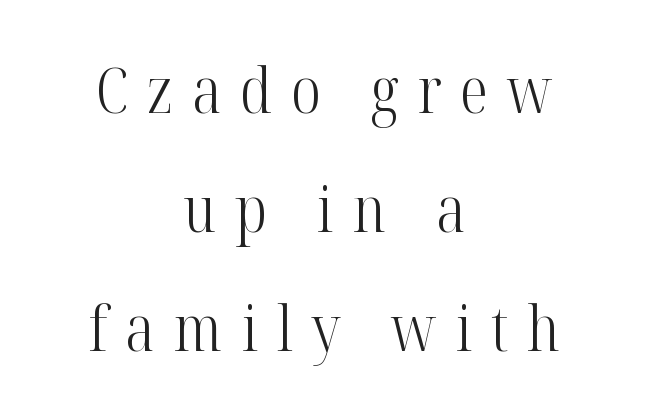
The image shows 63 px light, condensed serif type, upright; set centered, line spacing 1.89x, unusually wide letter spacing (+0.3 em), not underlined; high stroke contrast and a medium x-height.
